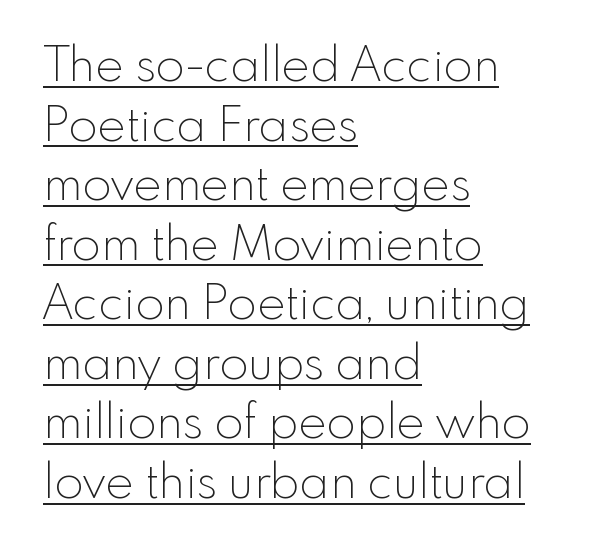
{"serif": "no", "italic": "no", "bold": "no", "weight": "thin", "width": "normal", "x_height": "small", "monospaced": "no", "underline": "yes", "align": "left", "line_spacing_ratio": 1.24, "letter_spacing": "normal", "letter_spacing_em": 0.0, "glyph_px": 48}
